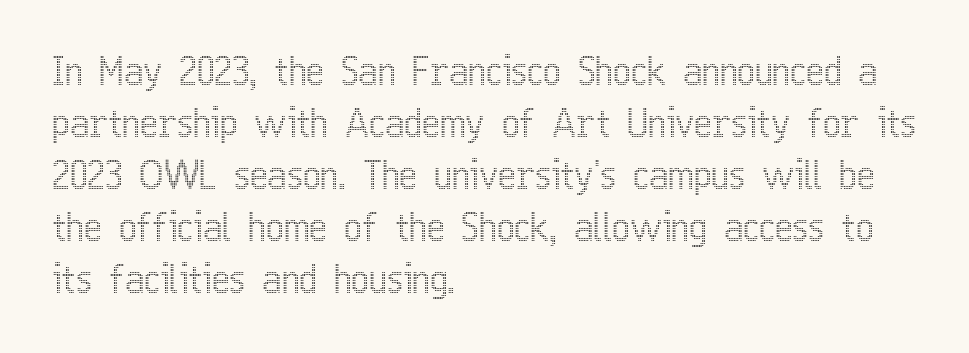
The setting favours the left margin, as ordinary paragraphs usually do. Each letter keeps its own natural width here, so spacing adapts to shape. Normally led — the rows are evenly, conventionally spaced. Decoration check: the copy has no underline. The rendering keeps characters at their native spacing.
